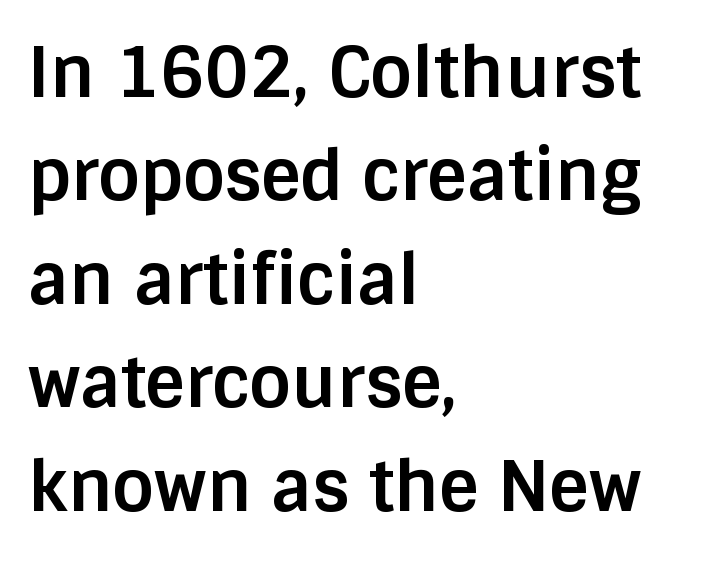
Designer's note — italics off, roman on. Typeset ragged right — the left edge is the straight one. Thick stems and heavy bowls — unmistakably bold. The lines sit at an ordinary, default distance from one another.
